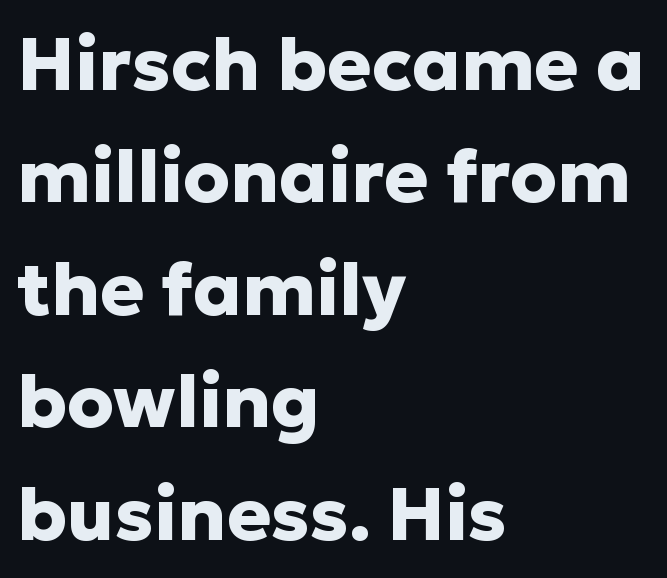
{"serif": "no", "italic": "no", "bold": "yes", "weight": "heavy", "width": "normal", "stroke_contrast": "low", "x_height": "medium", "monospaced": "no", "underline": "no", "align": "left", "line_spacing": "normal", "line_spacing_ratio": 1.52, "letter_spacing": "normal", "letter_spacing_em": 0.0, "glyph_px": 74}
